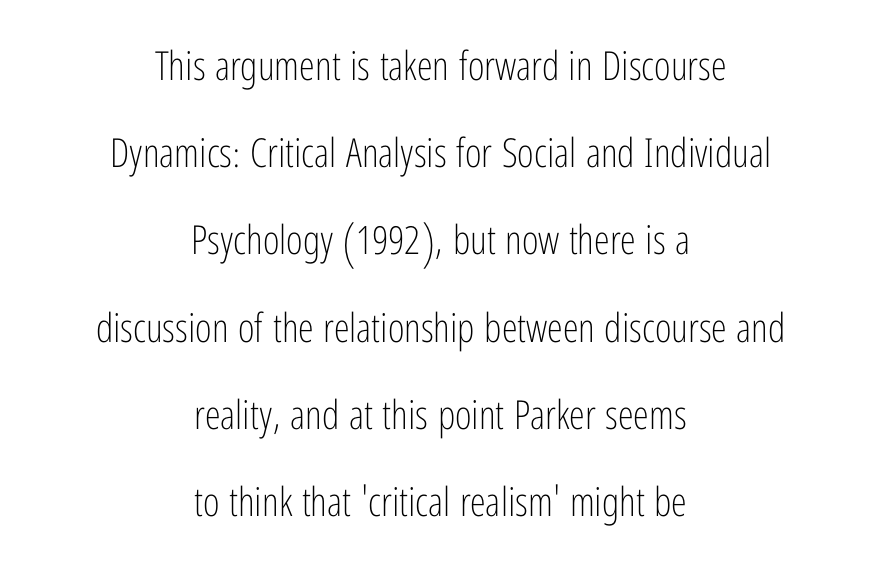
Q: Is the text bold? A: No.
Q: Is the text italic (slanted)? A: No, it is upright.
Q: Is the typeface a serif or a sans-serif typeface? A: Sans-serif.
Q: Is the text underlined? A: No.
Q: How is the paragraph aligned? A: Centered.
Q: Is the spacing between letters normal or unusually wide? A: Normal.
Q: Is the spacing between lines tight, normal or loose? A: Loose.
Q: Width (condensed, normal, or wide)? A: Condensed.
Q: Stroke contrast? A: Low.
Q: x-height? A: Medium.
Q: Monospaced? A: No.
